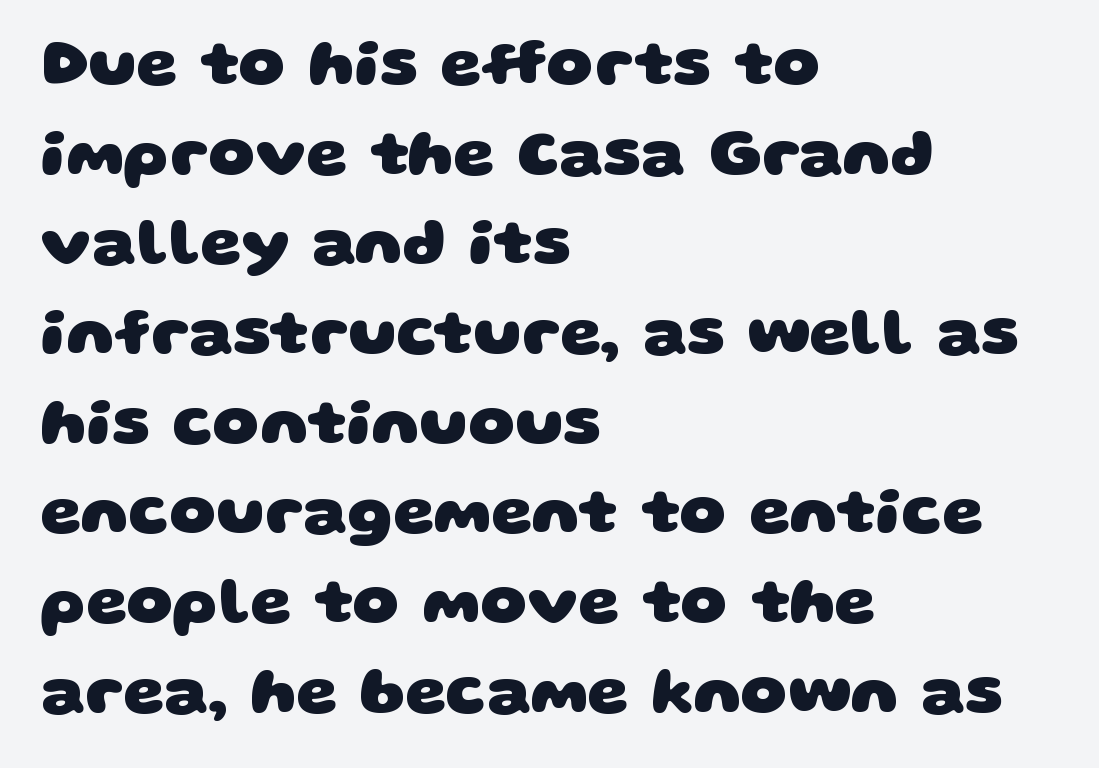
{"serif": "no", "bold": "yes", "weight": "heavy", "width": "wide", "stroke_contrast": "low", "x_height": "large", "monospaced": "no", "underline": "no", "align": "left", "line_spacing": "normal", "line_spacing_ratio": 1.38, "letter_spacing": "normal", "letter_spacing_em": 0.0, "glyph_px": 65}
